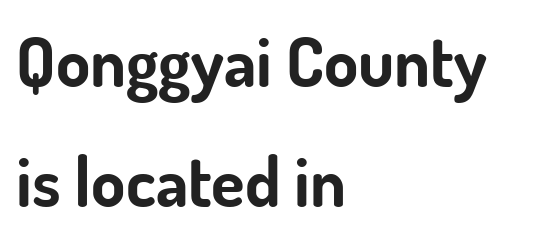
Is the block centered? No — it sits flush against the left margin. You'd pick this weight for a headline — it's a proper bold. Quick note: not italic, upright. Looks like regular typesetting: each glyph gets only the width it needs. The line texture is even and compact thanks to regular tracking. The designer went with a sans here, leaving each stem footless.
